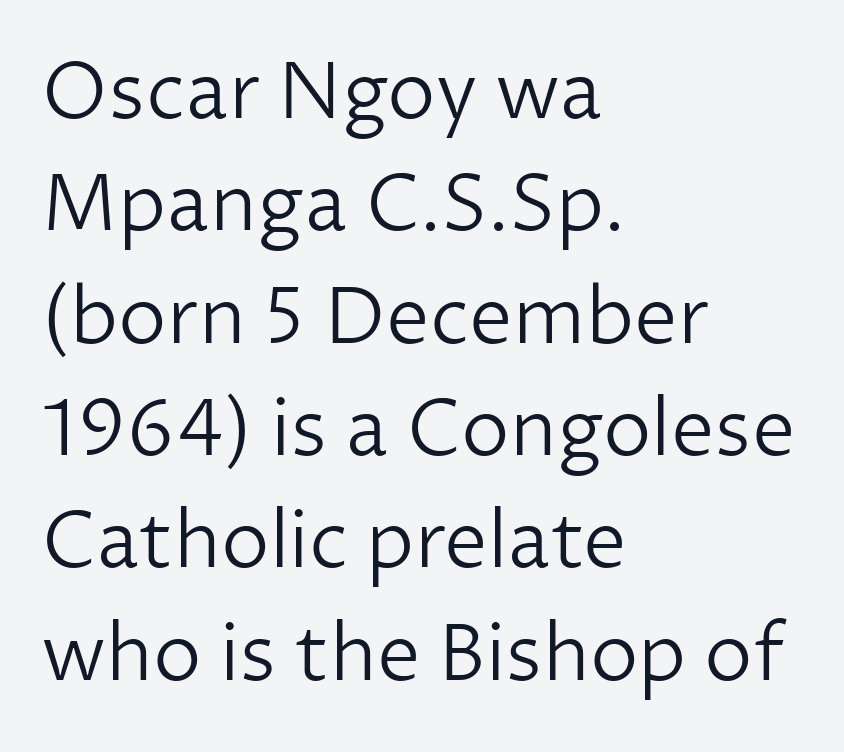
Q: Is the text bold? A: No.
Q: Is the text italic (slanted)? A: No, it is upright.
Q: Is the typeface a serif or a sans-serif typeface? A: Sans-serif.
Q: Is the text underlined? A: No.
Q: How is the paragraph aligned? A: Left-aligned.
Q: Is the spacing between letters normal or unusually wide? A: Normal.
Q: Is the spacing between lines tight, normal or loose? A: Normal.
Q: Width (condensed, normal, or wide)? A: Normal.
Q: Stroke contrast? A: Low.
Q: x-height? A: Medium.
Q: Monospaced? A: No.
